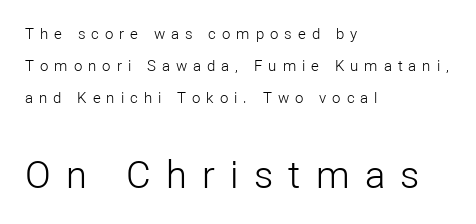
Q: Is the text bold? A: No.
Q: Is the text italic (slanted)? A: No, it is upright.
Q: Is the typeface a serif or a sans-serif typeface? A: Sans-serif.
Q: Is the text underlined? A: No.
Q: How is the paragraph aligned? A: Left-aligned.
Q: Is the spacing between letters normal or unusually wide? A: Unusually wide.
Q: Is the spacing between lines tight, normal or loose? A: Loose.
Q: Which block of text is set in a larger size, the first (top) or the second (bottom)? A: The second (bottom) one.
Q: Width (condensed, normal, or wide)? A: Normal.
Q: Stroke contrast? A: Low.
Q: x-height? A: Medium.
Q: Monospaced? A: No.
